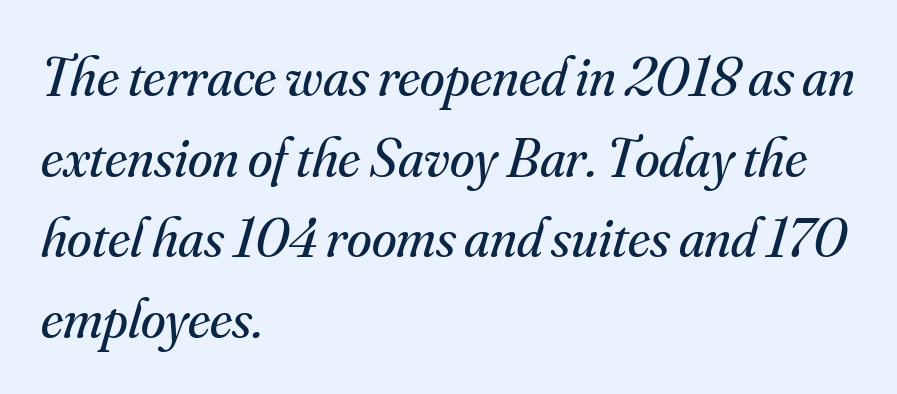
{"serif": "yes", "italic": "yes", "lean": "right", "slant_degrees": 16, "bold": "no", "weight": "regular", "width": "normal", "stroke_contrast": "medium", "x_height": "small", "monospaced": "no", "underline": "no", "align": "left", "line_spacing": "normal", "line_spacing_ratio": 1.44, "letter_spacing": "normal", "letter_spacing_em": 0.0, "glyph_px": 56}
